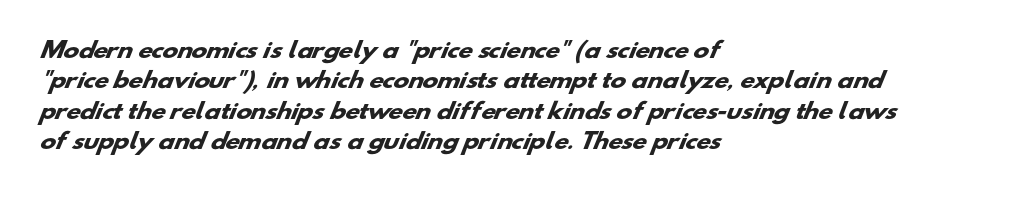
{"bold": "yes", "underline": "no", "align": "left", "line_spacing": "normal", "line_spacing_ratio": 1.45, "letter_spacing": "normal", "letter_spacing_em": 0.0, "glyph_px": 21}
